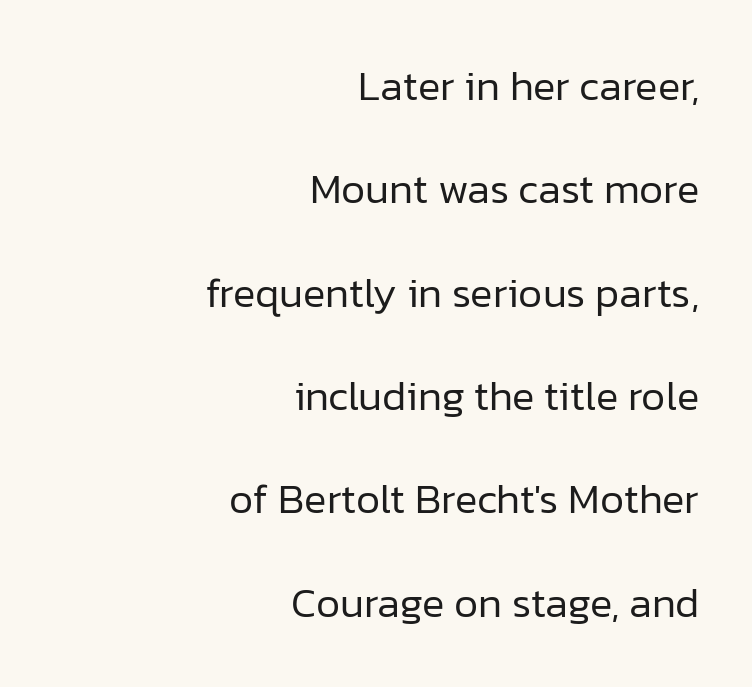
The image shows 42 px regular-weight sans-serif type, upright; set right-aligned, loose line spacing (2.46x), normal letter spacing, not underlined; low stroke contrast and a medium x-height.
